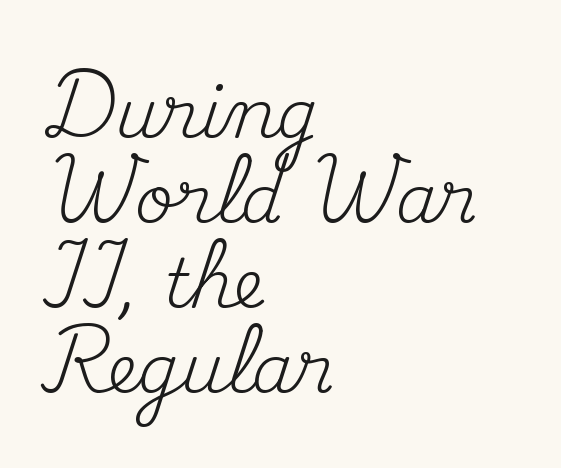
Q: Is the text bold? A: No.
Q: Is the text italic (slanted)? A: Yes.
Q: Is the typeface a serif or a sans-serif typeface? A: Serif.
Q: Is the text underlined? A: No.
Q: How is the paragraph aligned? A: Left-aligned.
Q: Is the spacing between letters normal or unusually wide? A: Normal.
Q: Is the spacing between lines tight, normal or loose? A: Normal.
Q: Width (condensed, normal, or wide)? A: Normal.
Q: Stroke contrast? A: Medium.
Q: x-height? A: Small.
Q: Monospaced? A: No.
